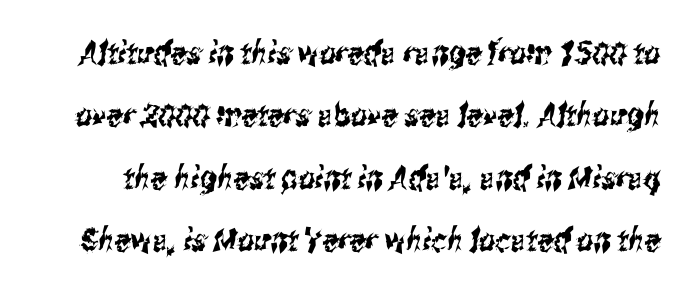
The image shows 32 px condensed sans-serif type; set loose line spacing (1.95x), normal letter spacing, not underlined; medium stroke contrast and a medium x-height.
